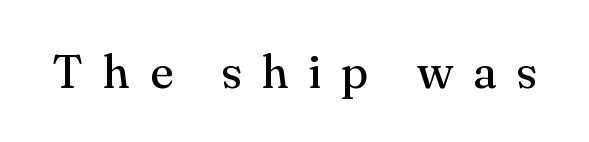
What kind of face is this? One with serifs. A typesetter would call this heavily tracked-out type. It's the straight-up-and-down kind of type. These lines are rendered in a variable-pitch font. The area under the type is left untouched. Each stroke keeps to a modest, everyday thickness or less.
